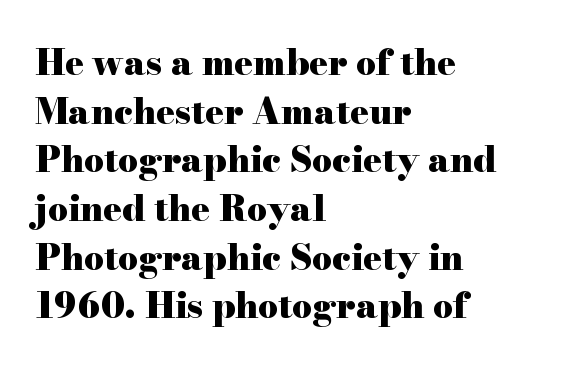
Q: Is the text bold? A: Yes.
Q: Is the text italic (slanted)? A: No, it is upright.
Q: Is the typeface a serif or a sans-serif typeface? A: Serif.
Q: Is the text underlined? A: No.
Q: How is the paragraph aligned? A: Left-aligned.
Q: Is the spacing between letters normal or unusually wide? A: Normal.
Q: Is the spacing between lines tight, normal or loose? A: Normal.
Q: Width (condensed, normal, or wide)? A: Wide.
Q: Stroke contrast? A: High.
Q: x-height? A: Small.
Q: Monospaced? A: No.
